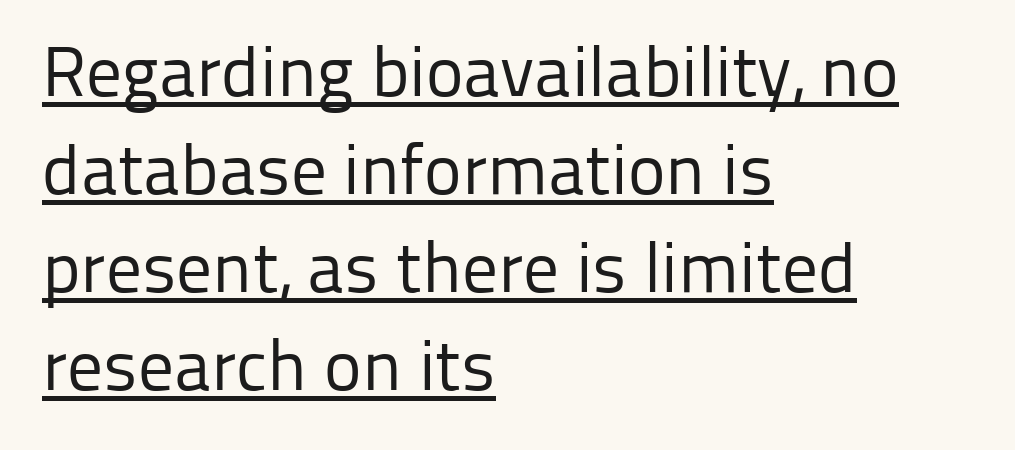
{"serif": "no", "italic": "no", "bold": "no", "weight": "regular", "width": "normal", "stroke_contrast": "low", "x_height": "medium", "monospaced": "no", "underline": "yes", "align": "left", "line_spacing": "normal", "line_spacing_ratio": 1.38, "letter_spacing": "normal", "letter_spacing_em": 0.0, "glyph_px": 71}
